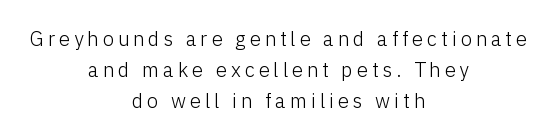
Q: Is the text bold? A: No.
Q: Is the text italic (slanted)? A: No, it is upright.
Q: Is the text underlined? A: No.
Q: How is the paragraph aligned? A: Centered.
Q: Is the spacing between letters normal or unusually wide? A: Unusually wide.
Q: Is the spacing between lines tight, normal or loose? A: Normal.
